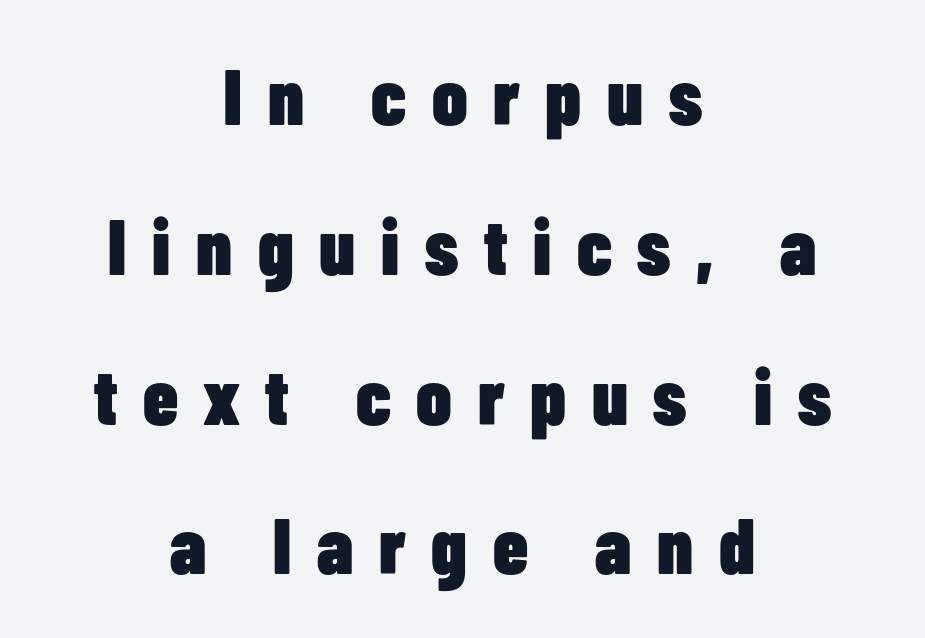
Q: Is the text bold? A: Yes.
Q: Is the text italic (slanted)? A: No, it is upright.
Q: Is the typeface a serif or a sans-serif typeface? A: Sans-serif.
Q: Is the text underlined? A: No.
Q: How is the paragraph aligned? A: Centered.
Q: Is the spacing between letters normal or unusually wide? A: Unusually wide.
Q: Is the spacing between lines tight, normal or loose? A: Loose.
Q: Width (condensed, normal, or wide)? A: Condensed.
Q: Stroke contrast? A: Low.
Q: x-height? A: Medium.
Q: Monospaced? A: No.
